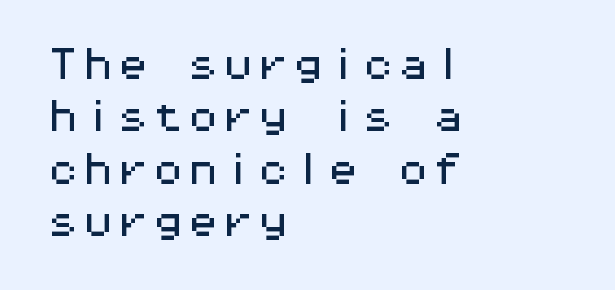
Q: Is the text italic (slanted)? A: No, it is upright.
Q: Is the typeface a serif or a sans-serif typeface? A: Sans-serif.
Q: Is the text underlined? A: No.
Q: How is the paragraph aligned? A: Left-aligned.
Q: Is the spacing between letters normal or unusually wide? A: Normal.
Q: Is the spacing between lines tight, normal or loose? A: Normal.
Q: Width (condensed, normal, or wide)? A: Wide.
Q: Stroke contrast? A: Medium.
Q: x-height? A: Medium.
Q: Monospaced? A: Yes.
